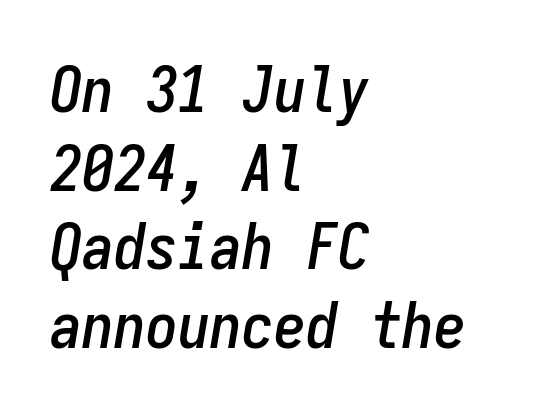
Q: Is the text italic (slanted)? A: Yes, it leans right by about 9 degrees.
Q: Is the text underlined? A: No.
Q: How is the paragraph aligned? A: Left-aligned.
Q: Is the spacing between letters normal or unusually wide? A: Normal.
Q: Width (condensed, normal, or wide)? A: Condensed.
Q: Stroke contrast? A: Low.
Q: x-height? A: Medium.
Q: Monospaced? A: Yes.
